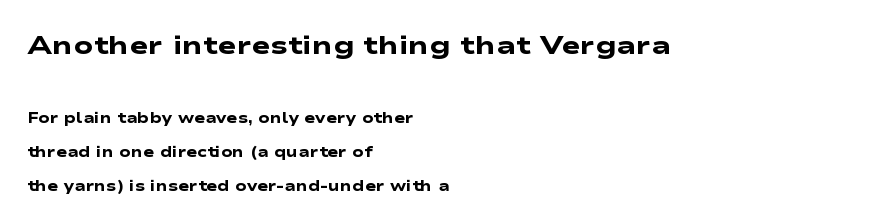
{"bold": "yes", "underline": "no", "align": "left", "line_spacing": "loose", "line_spacing_ratio": 2.27, "letter_spacing": "normal", "letter_spacing_em": 0.0, "larger_block": "first", "size_ratio": 1.73, "glyph_px": 26}
